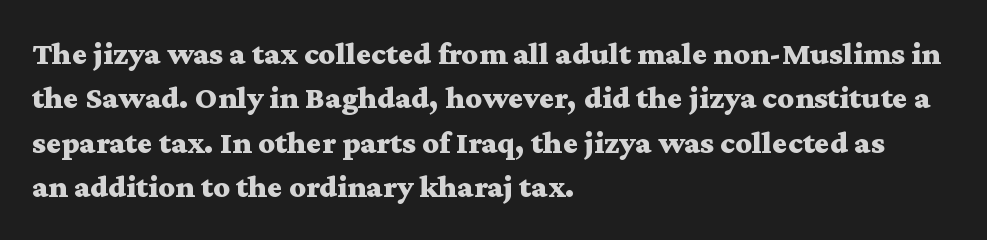
The horizontal fit of the characters is conventional and even. The gap between lines stays unmarked. Its strokes are broad and dark, the hallmark of bold type. The lines are quadded left.
